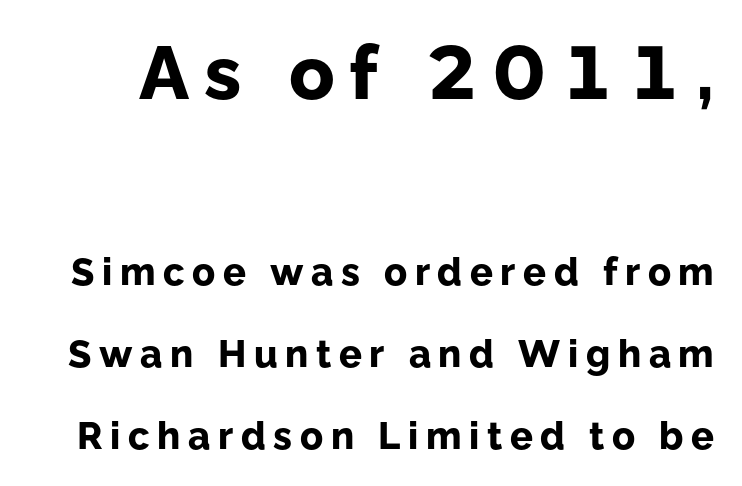
Caption: expanded tracking, letters set apart. Does the leading feel generous? Absolutely, it's lavish. Are there feet on the stems? There aren't — it's a sans. The upper block of text is set noticeably larger than the block beneath it. Is there any slant? The stems are plumb. No word sits above an underline.
